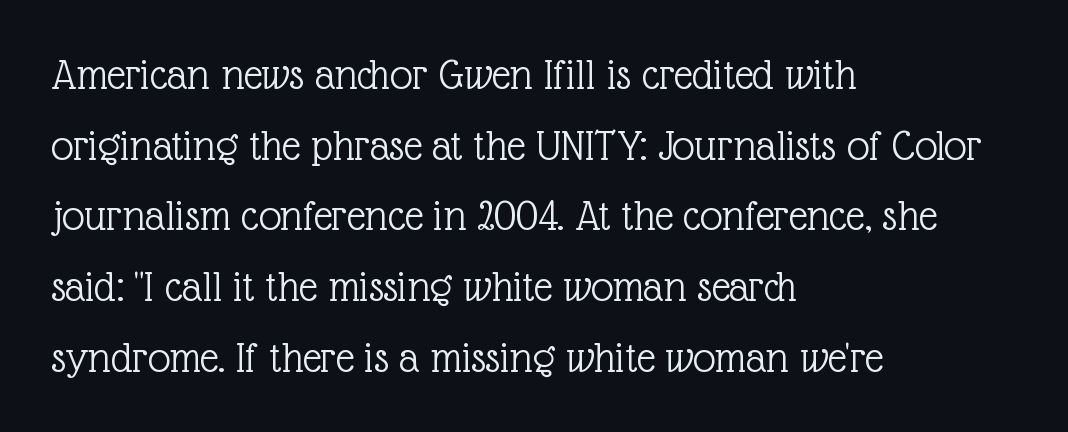
Q: Is the text bold? A: No.
Q: Is the text italic (slanted)? A: No, it is upright.
Q: Is the typeface a serif or a sans-serif typeface? A: Serif.
Q: Is the text underlined? A: No.
Q: How is the paragraph aligned? A: Left-aligned.
Q: Is the spacing between letters normal or unusually wide? A: Normal.
Q: Is the spacing between lines tight, normal or loose? A: Normal.
Q: Width (condensed, normal, or wide)? A: Normal.
Q: x-height? A: Medium.
Q: Monospaced? A: No.
